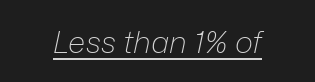
Q: Is the text bold? A: No.
Q: Is the text italic (slanted)? A: Yes, it leans right by about 12 degrees.
Q: Is the text underlined? A: Yes.
Q: Is the spacing between letters normal or unusually wide? A: Normal.
Q: Width (condensed, normal, or wide)? A: Normal.
Q: Stroke contrast? A: Low.
Q: x-height? A: Medium.
Q: Monospaced? A: No.
